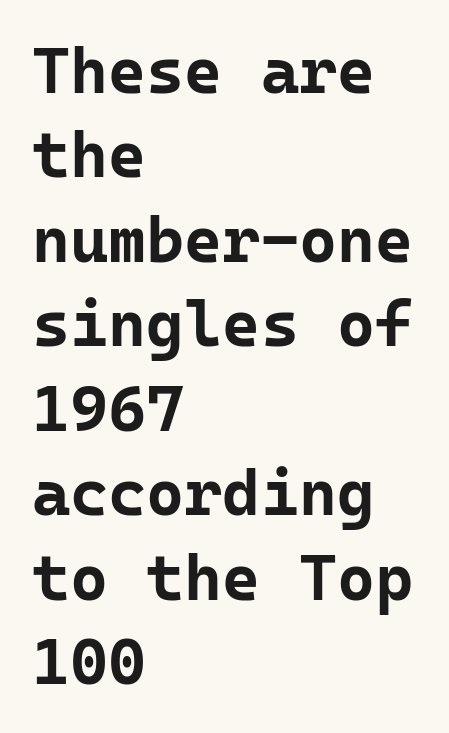
{"serif": "no", "italic": "no", "bold": "yes", "weight": "bold", "width": "normal", "stroke_contrast": "low", "x_height": "medium", "monospaced": "yes", "underline": "no", "align": "left", "line_spacing": "normal", "line_spacing_ratio": 1.3, "letter_spacing": "normal", "letter_spacing_em": 0.0, "glyph_px": 65}
